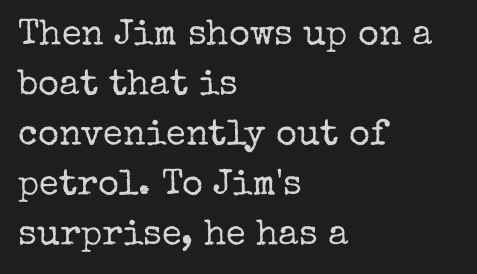
The image shows 36 px regular-weight serif type, upright; set left-aligned, normal line spacing (1.39x), normal letter spacing, not underlined; low stroke contrast and a medium x-height.
